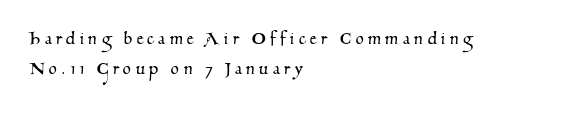
Each word looks stretched out because of the extra space between its letters. All the whitespace from short lines collects on the right. The area under the type is left untouched. This block has exactly the height ordinary leading produces.
